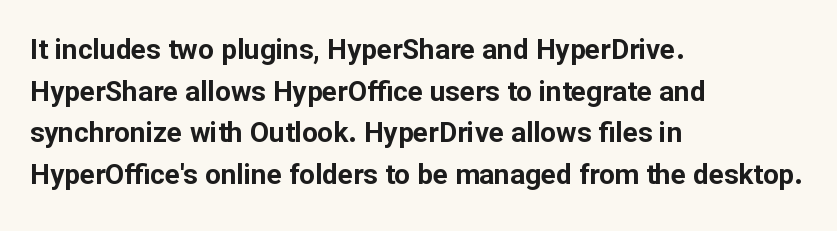
This rendering uses left alignment, leaving the right contour irregular. This is sans-serif lettering, the kind often seen on screens and signage. Do the letters lean? They stand straight. Glyph-to-glyph distance matches everyday printed text. Students, observe: this is what conventionally led text looks like.
